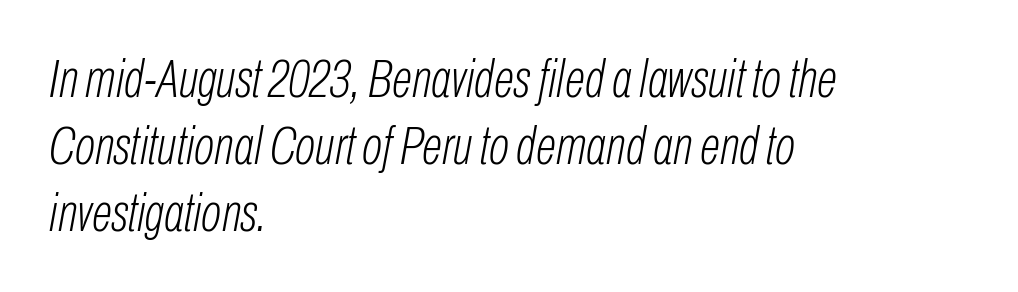
The image shows 54 px light, condensed type, italic (leaning right); set left-aligned, line spacing 1.24x, normal letter spacing, not underlined; low stroke contrast and a medium x-height.
